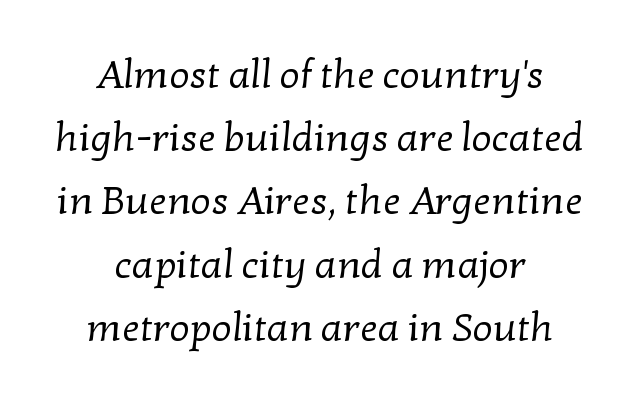
Short note: letters normally spaced. This rendering uses center alignment, leaving both contours irregular but symmetric. Here the designer chose a conventional face with non-uniform glyph widths. Are there feet on the stems? There are — it's a serif.
